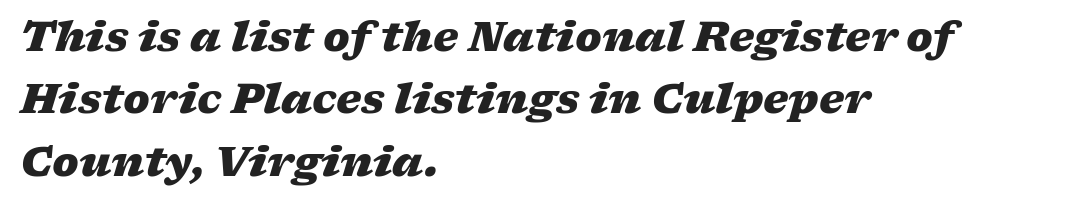
The image shows 40 px heavy, wide type, italic (leaning right); set left-aligned, normal line spacing (1.56x), normal letter spacing, not underlined; low stroke contrast and a medium x-height.
